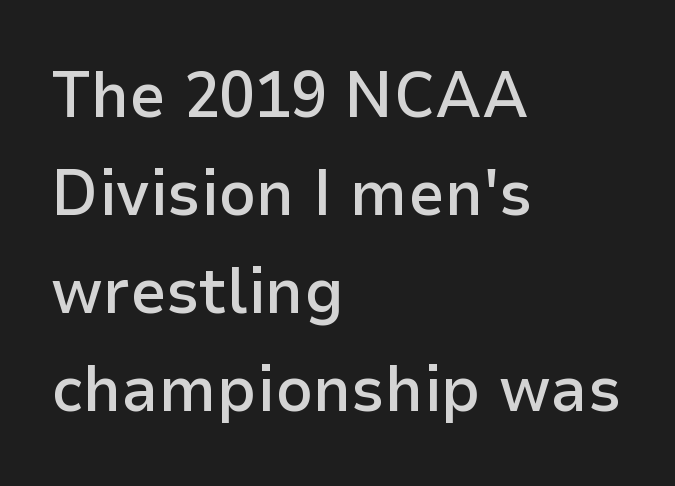
Posture: upright roman. Quick note: interline space is typical. Is this a fixed-width face? No — the glyphs have proportional, varying widths. These lines keep a tight, regular rhythm from letter to letter.
